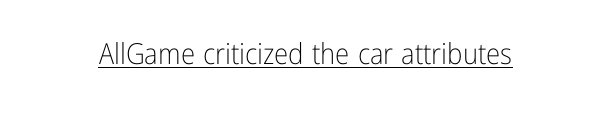
Q: Is the text bold? A: No.
Q: Is the text italic (slanted)? A: No, it is upright.
Q: Is the typeface a serif or a sans-serif typeface? A: Sans-serif.
Q: Is the text underlined? A: Yes.
Q: Is the spacing between letters normal or unusually wide? A: Normal.
Q: Width (condensed, normal, or wide)? A: Condensed.
Q: Stroke contrast? A: Low.
Q: x-height? A: Medium.
Q: Monospaced? A: No.
